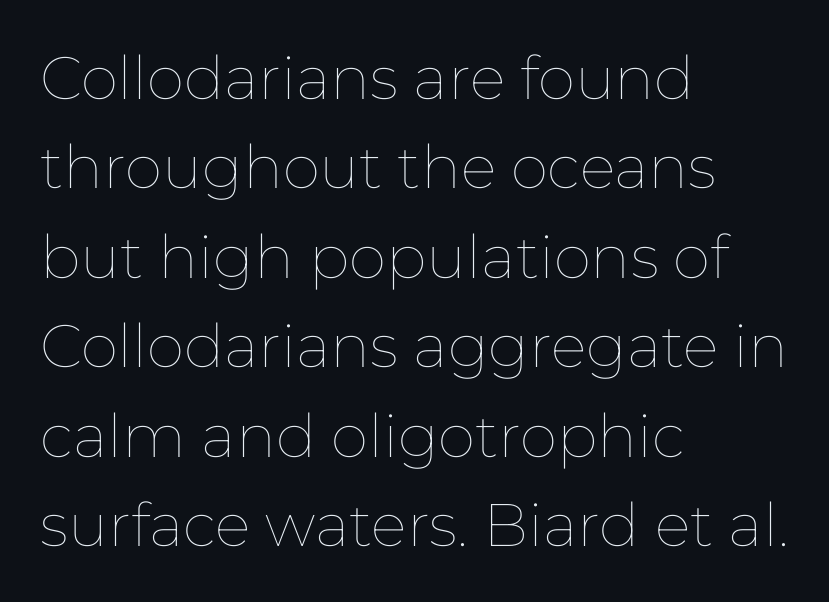
These lines were composed using upright roman letters. A typesetter would call this proportional, since set widths differ per character. The space beneath each line is pristine and unruled. Each stroke keeps to a modest, everyday thickness or less.
